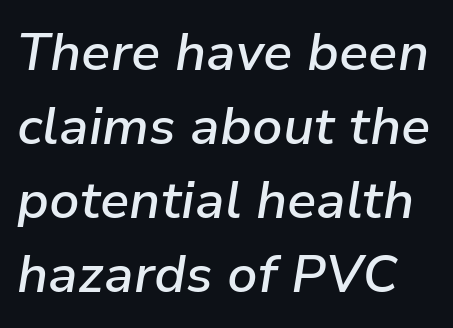
The image shows 52 px semibold type, italic (leaning right); set normal line spacing (1.42x), normal letter spacing, not underlined; low stroke contrast and a medium x-height.
